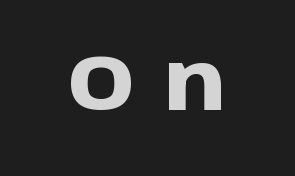
{"serif": "no", "italic": "no", "bold": "yes", "weight": "heavy", "width": "normal", "stroke_contrast": "low", "x_height": "large", "monospaced": "no", "underline": "no", "letter_spacing": "wide", "letter_spacing_em": 0.38, "glyph_px": 79}
